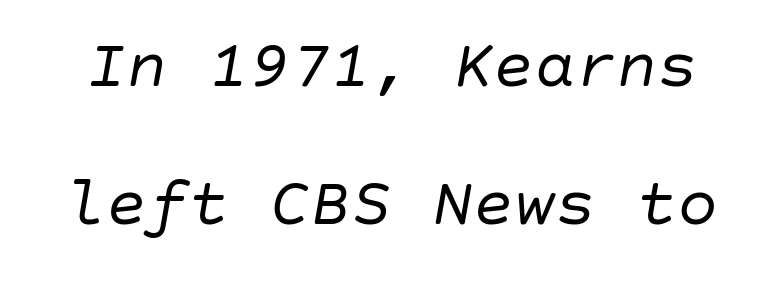
{"italic": "yes", "lean": "right", "slant_degrees": 10, "bold": "no", "weight": "regular", "width": "normal", "stroke_contrast": "low", "x_height": "large", "underline": "no", "line_spacing": "loose", "line_spacing_ratio": 2.03, "letter_spacing": "normal", "letter_spacing_em": 0.0, "glyph_px": 68}
